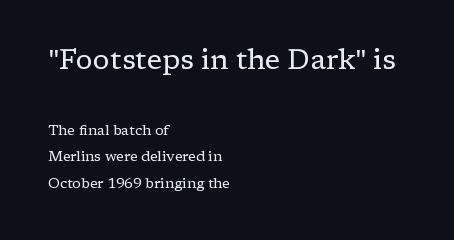
{"serif": "yes", "italic": "no", "bold": "no", "weight": "regular", "width": "normal", "stroke_contrast": "low", "x_height": "medium", "monospaced": "no", "underline": "no", "align": "left", "line_spacing": "loose", "line_spacing_ratio": 1.9, "letter_spacing": "normal", "letter_spacing_em": 0.0, "larger_block": "first", "size_ratio": 2.0, "glyph_px": 28}
